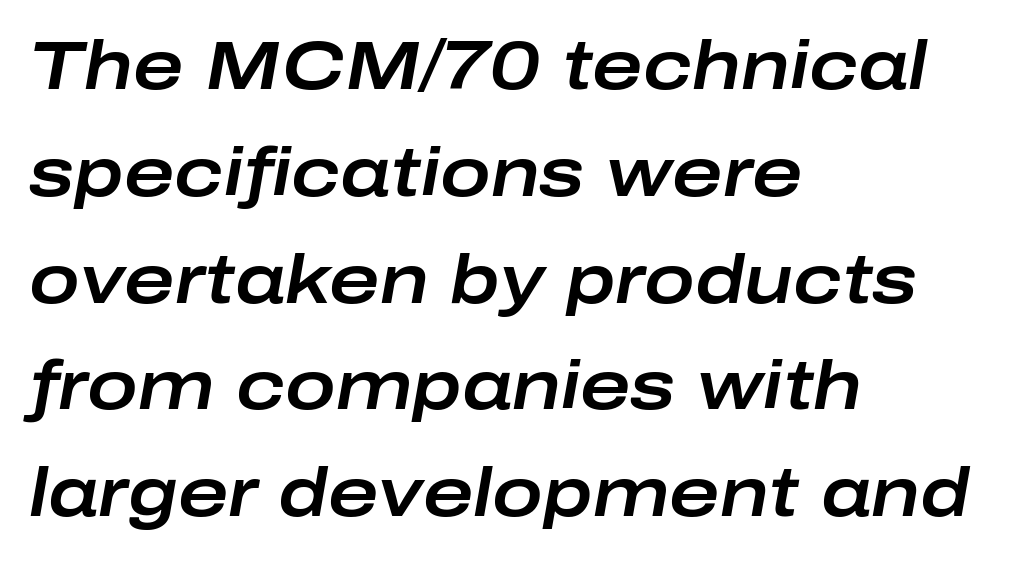
Q: Is the text italic (slanted)? A: Yes, it leans right by about 10 degrees.
Q: Is the text underlined? A: No.
Q: How is the paragraph aligned? A: Left-aligned.
Q: Is the spacing between letters normal or unusually wide? A: Normal.
Q: Is the spacing between lines tight, normal or loose? A: Normal.
Q: Width (condensed, normal, or wide)? A: Wide.
Q: Stroke contrast? A: Low.
Q: x-height? A: Medium.
Q: Monospaced? A: No.
